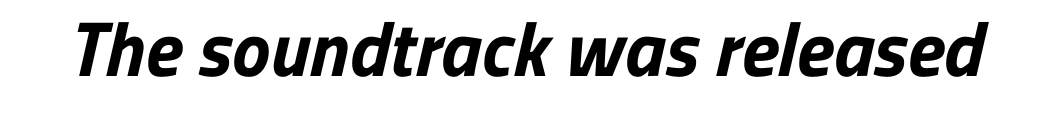
{"serif": "no", "bold": "yes", "weight": "bold", "width": "normal", "stroke_contrast": "low", "x_height": "medium", "monospaced": "no", "underline": "no", "letter_spacing": "normal", "letter_spacing_em": 0.0, "glyph_px": 77}
